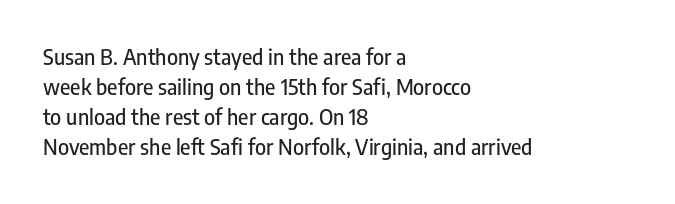
{"italic": "no", "underline": "no", "align": "left", "line_spacing": "normal", "line_spacing_ratio": 1.43, "letter_spacing": "normal", "letter_spacing_em": 0.0, "glyph_px": 21}
